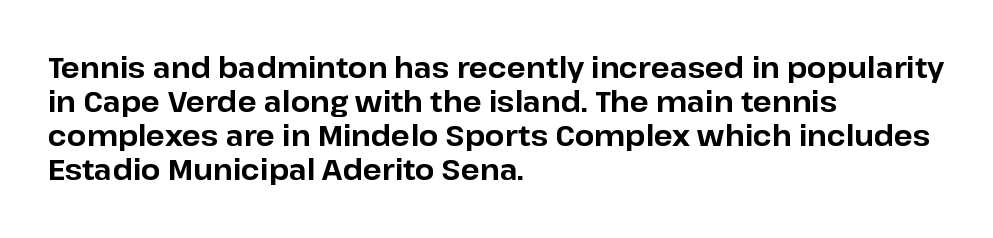
The specimen omits any rule beneath the text block's lines. This rendering employs a face without finishing strokes, i.e., a sans-serif. Posture: vertical. This is heavy type, rendered in bold. The letters sit at their default tracking, neither squeezed nor spread.
